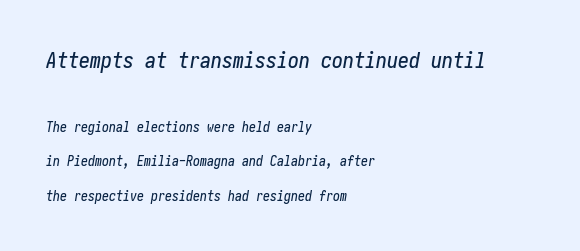
{"italic": "yes", "lean": "right", "slant_degrees": 10, "underline": "no", "align": "left", "line_spacing": "loose", "line_spacing_ratio": 2.46, "letter_spacing": "normal", "letter_spacing_em": 0.0, "larger_block": "first", "size_ratio": 1.57, "glyph_px": 22}
